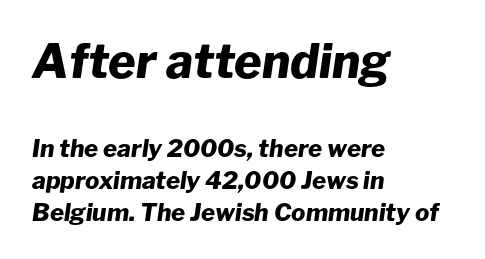
{"italic": "yes", "lean": "right", "slant_degrees": 8, "bold": "yes", "weight": "heavy", "width": "normal", "stroke_contrast": "low", "x_height": "medium", "monospaced": "no", "underline": "no", "align": "left", "line_spacing": "normal", "line_spacing_ratio": 1.34, "letter_spacing": "normal", "letter_spacing_em": 0.0, "larger_block": "first", "size_ratio": 1.96, "glyph_px": 47}
